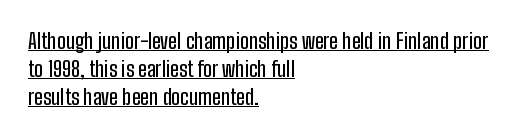
Q: Is the text italic (slanted)? A: No, it is upright.
Q: Is the text underlined? A: Yes.
Q: How is the paragraph aligned? A: Left-aligned.
Q: Is the spacing between letters normal or unusually wide? A: Normal.
Q: Is the spacing between lines tight, normal or loose? A: Normal.
